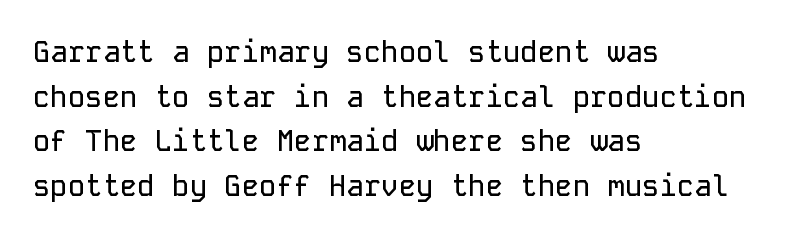
Spacing verdict: monospaced, one width for all characters. Regular leading. A bare baseline throughout the passage. Examine the stroke ends and you'll find no serifs. Tracking value appears to be zero — textbook default spacing.
